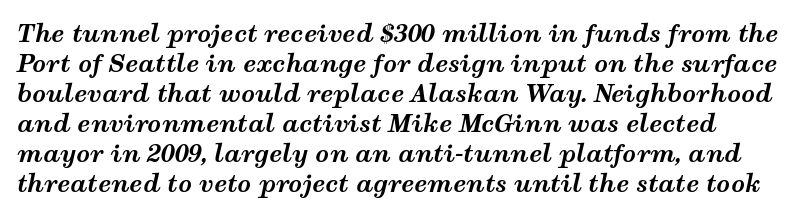
Leading: standard. The sample has been set heavy, in full bold. The text carries the slant typical of an italic or oblique font. Check under the words: just untouched page. This rendering leaves character spacing at its baseline value.
